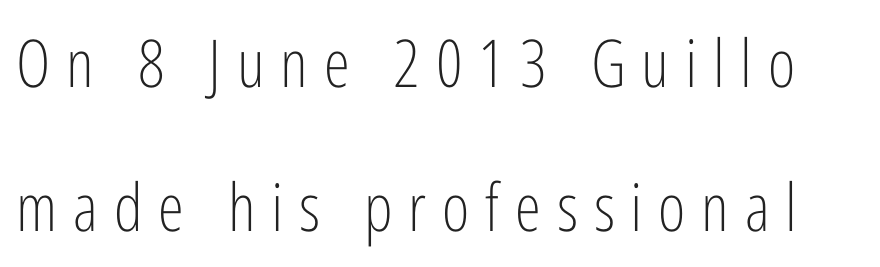
Q: Is the text bold? A: No.
Q: Is the text italic (slanted)? A: No, it is upright.
Q: Is the typeface a serif or a sans-serif typeface? A: Sans-serif.
Q: Is the text underlined? A: No.
Q: Is the spacing between letters normal or unusually wide? A: Unusually wide.
Q: Is the spacing between lines tight, normal or loose? A: Loose.
Q: Width (condensed, normal, or wide)? A: Condensed.
Q: Stroke contrast? A: Low.
Q: x-height? A: Medium.
Q: Monospaced? A: No.
